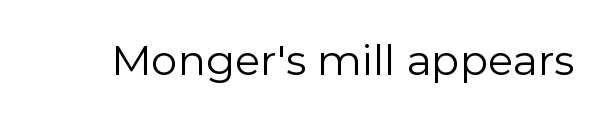
The image shows 42 px regular-weight sans-serif type, upright; set normal letter spacing, not underlined; a medium x-height.
